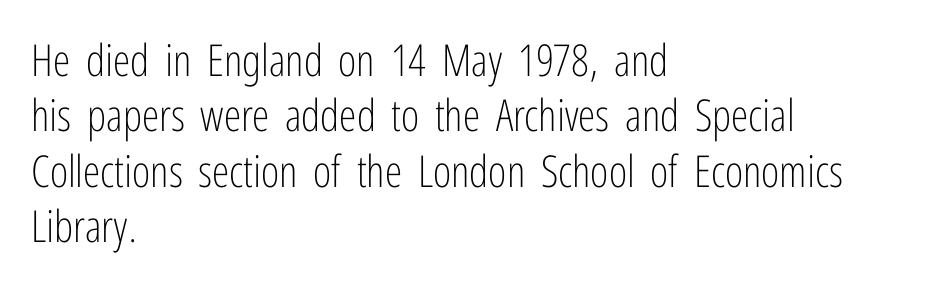
{"serif": "no", "italic": "no", "bold": "no", "weight": "light", "width": "condensed", "stroke_contrast": "low", "x_height": "medium", "monospaced": "no", "underline": "no", "align": "left", "line_spacing": "normal", "line_spacing_ratio": 1.26, "letter_spacing": "normal", "letter_spacing_em": 0.0, "glyph_px": 44}
